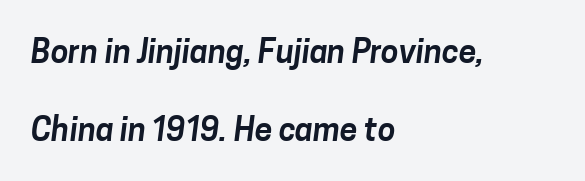
Is this a fixed-width face? No — the glyphs have proportional, varying widths. Students, observe: this is what heavily led, spacious text looks like. Casual observation: everything's shoved over to the left. A sans-serif font was chosen for this passage.
